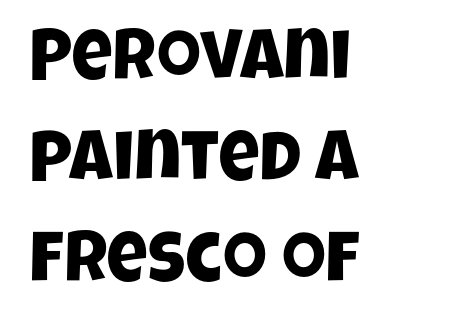
The letterforms sit shoulder to shoulder at normal distance. Proportional: the letters do not fall into vertical columns. Note: no serifs on the glyphs. Compared with a centered layout, this one pins lines to the left instead. The passage shown stacks its lines at a standard gap. Glance below the letters and you will spot only blank space.
